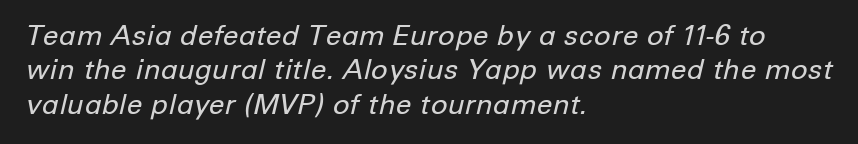
The image shows 28 px regular-weight type, italic (leaning right); set left-aligned, line spacing 1.23x, normal letter spacing, not underlined; low stroke contrast and a medium x-height.
